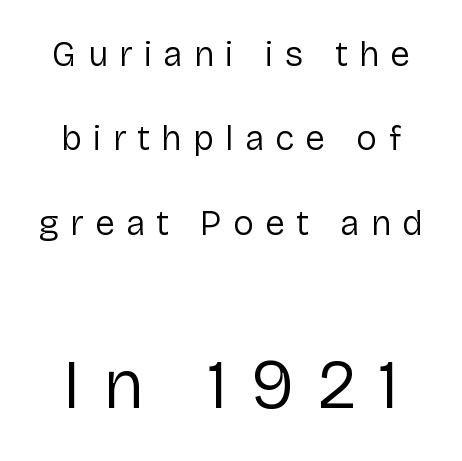
{"serif": "no", "italic": "no", "bold": "no", "weight": "regular", "width": "normal", "stroke_contrast": "low", "x_height": "medium", "monospaced": "no", "underline": "no", "line_spacing": "loose", "line_spacing_ratio": 2.41, "letter_spacing": "wide", "letter_spacing_em": 0.32, "larger_block": "second", "size_ratio": 2.0, "glyph_px": 70}
